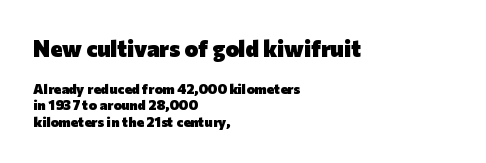
{"italic": "no", "bold": "yes", "underline": "no", "align": "left", "line_spacing_ratio": 1.18, "letter_spacing": "normal", "letter_spacing_em": 0.0, "larger_block": "first", "size_ratio": 1.64, "glyph_px": 23}
